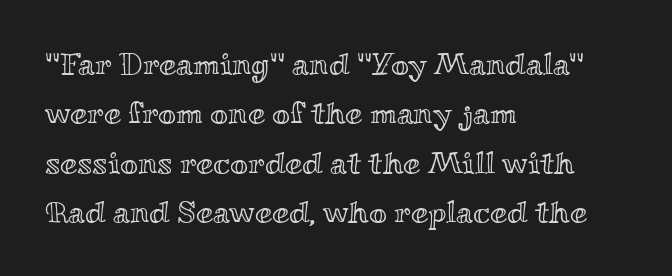
The image shows 31 px wide type, upright; set left-aligned, normal line spacing (1.59x), normal letter spacing, not underlined; a small x-height.
